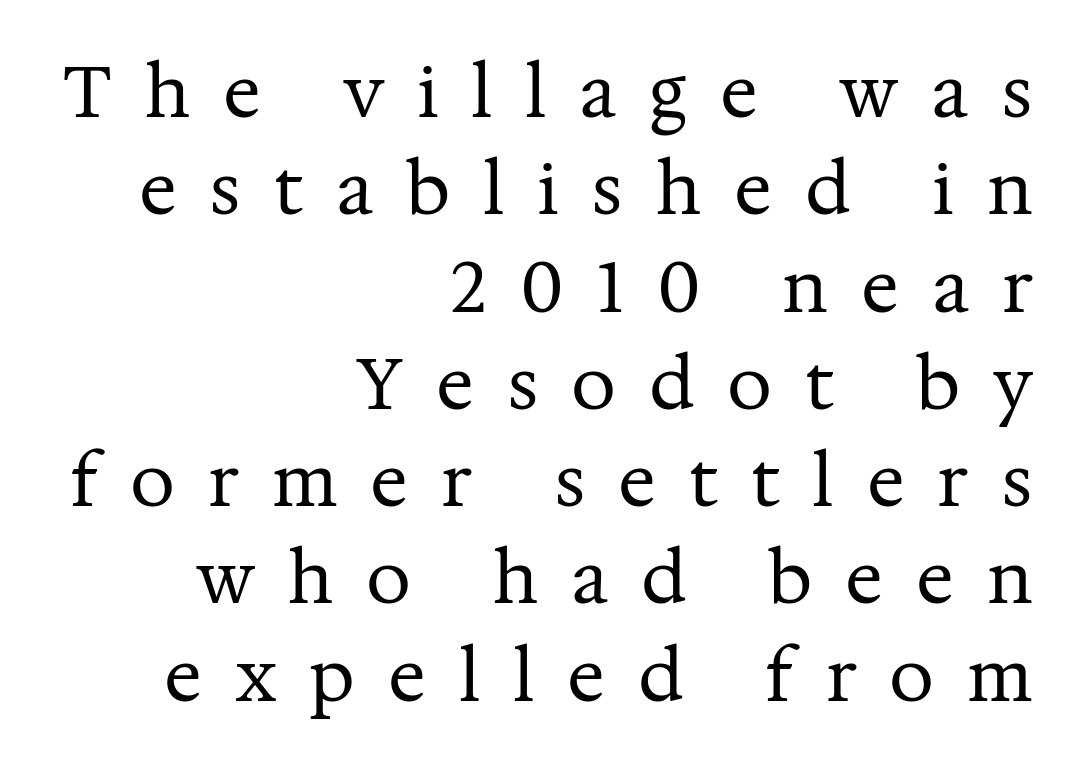
Q: Is the text bold? A: No.
Q: Is the text italic (slanted)? A: No, it is upright.
Q: Is the typeface a serif or a sans-serif typeface? A: Serif.
Q: Is the text underlined? A: No.
Q: How is the paragraph aligned? A: Right-aligned.
Q: Is the spacing between letters normal or unusually wide? A: Unusually wide.
Q: Is the spacing between lines tight, normal or loose? A: Normal.
Q: Width (condensed, normal, or wide)? A: Normal.
Q: Stroke contrast? A: Medium.
Q: x-height? A: Medium.
Q: Monospaced? A: No.
